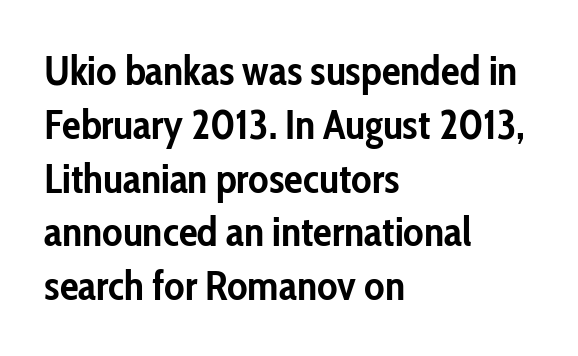
The image shows 42 px semibold, condensed sans-serif type, upright; set left-aligned, normal line spacing (1.28x), normal letter spacing, not underlined; low stroke contrast and a medium x-height.
